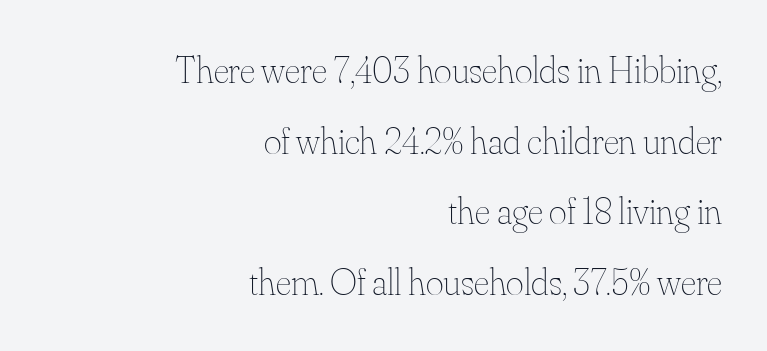
{"italic": "no", "bold": "no", "weight": "thin", "width": "normal", "stroke_contrast": "medium", "x_height": "small", "monospaced": "no", "underline": "no", "align": "right", "line_spacing_ratio": 1.86, "letter_spacing": "normal", "letter_spacing_em": 0.0, "glyph_px": 38}
